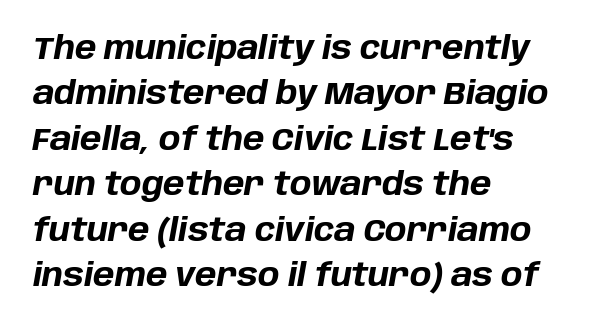
{"italic": "yes", "lean": "right", "slant_degrees": 10, "bold": "yes", "weight": "bold", "width": "normal", "stroke_contrast": "low", "x_height": "large", "monospaced": "no", "underline": "no", "align": "left", "line_spacing": "normal", "line_spacing_ratio": 1.42, "letter_spacing": "normal", "letter_spacing_em": 0.0, "glyph_px": 32}
